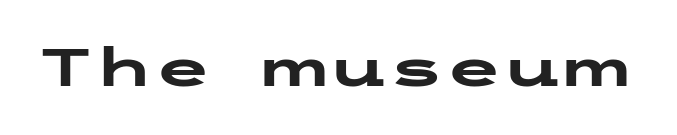
The image shows 53 px heavy, wide sans-serif type, upright; set normal letter spacing, not underlined; low stroke contrast and a medium x-height.
